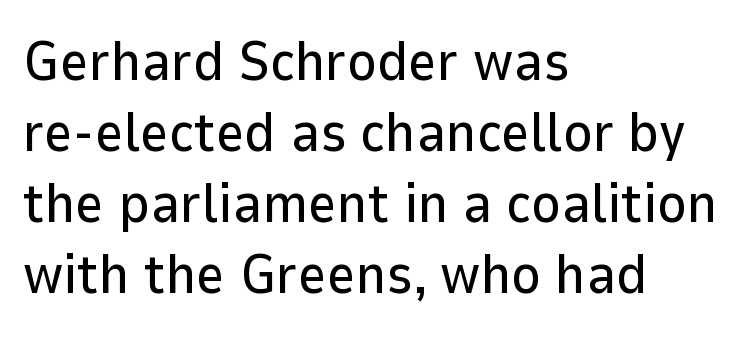
{"serif": "no", "italic": "no", "width": "normal", "stroke_contrast": "low", "x_height": "medium", "monospaced": "no", "underline": "no", "align": "left", "line_spacing": "normal", "line_spacing_ratio": 1.27, "letter_spacing": "normal", "letter_spacing_em": 0.0, "glyph_px": 56}
